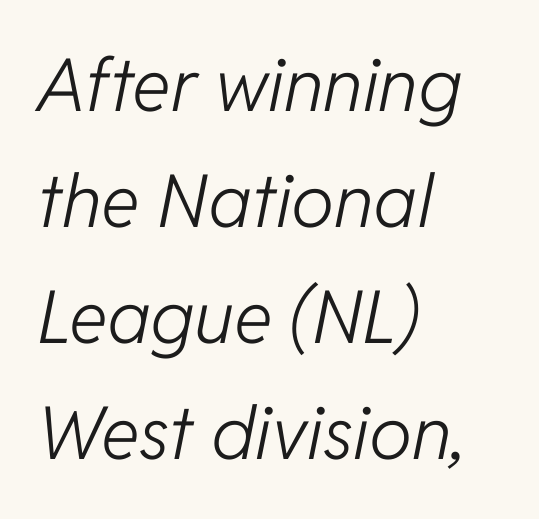
{"italic": "yes", "lean": "right", "slant_degrees": 11, "bold": "no", "weight": "light", "width": "normal", "stroke_contrast": "low", "x_height": "medium", "monospaced": "no", "underline": "no", "align": "left", "line_spacing": "normal", "line_spacing_ratio": 1.59, "letter_spacing": "normal", "letter_spacing_em": 0.0, "glyph_px": 73}
